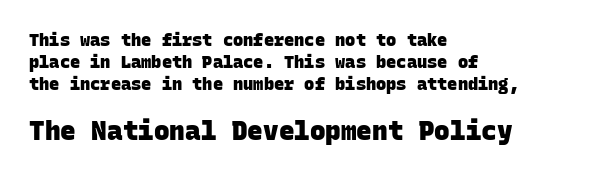
{"bold": "yes", "underline": "no", "align": "left", "line_spacing": "normal", "line_spacing_ratio": 1.28, "letter_spacing": "normal", "letter_spacing_em": 0.0, "larger_block": "second", "size_ratio": 1.53, "glyph_px": 26}
